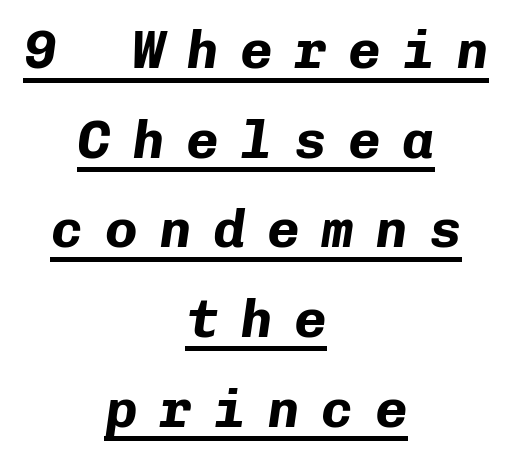
The image shows 54 px bold type, italic (leaning right), monospaced; set centered, normal line spacing (1.66x), unusually wide letter spacing (+0.4 em), underlined; low stroke contrast and a medium x-height.
